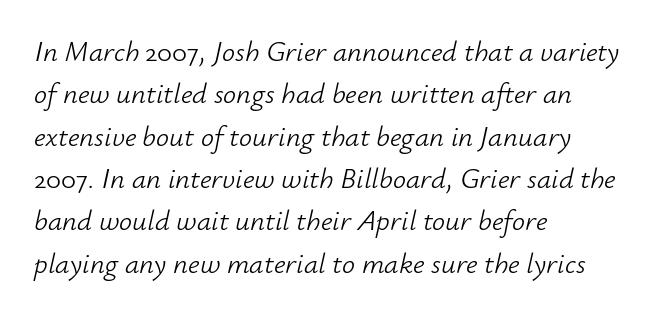
The image shows 29 px light type, italic (leaning right); set left-aligned, normal line spacing (1.46x), normal letter spacing, not underlined; low stroke contrast and a small x-height.
